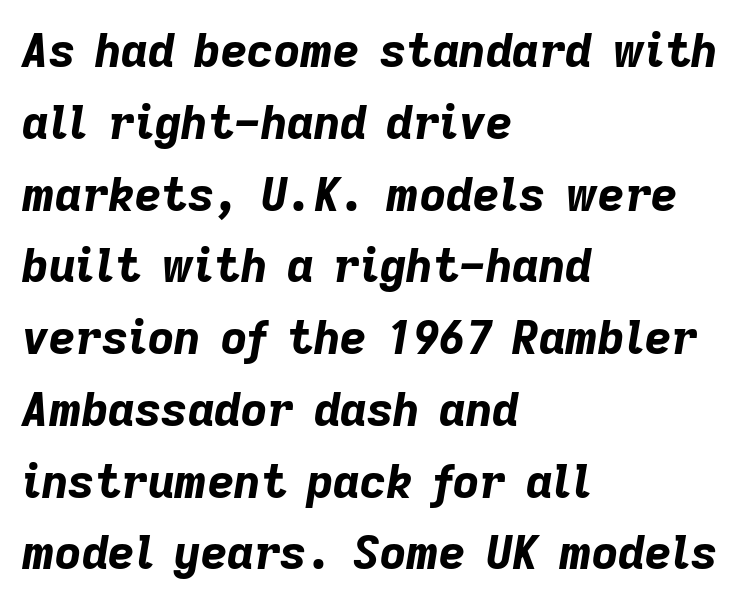
Compared with an ordinary text face, these strokes are far heavier — a full bold. Each word holds together tightly as a unit, with standard inter-letter gaps. The typography opts for an oblique posture over an upright one. Rule under the text: the space is simply empty. The rendering uses natural spacing where letterforms have individual widths.
